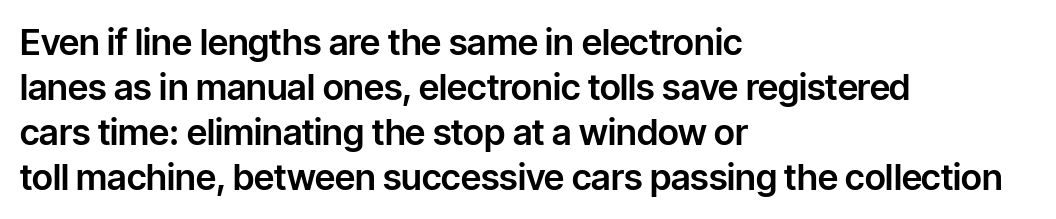
The image shows 36 px sans-serif type, upright; set left-aligned, normal line spacing (1.25x), normal letter spacing, not underlined; low stroke contrast and a medium x-height.
